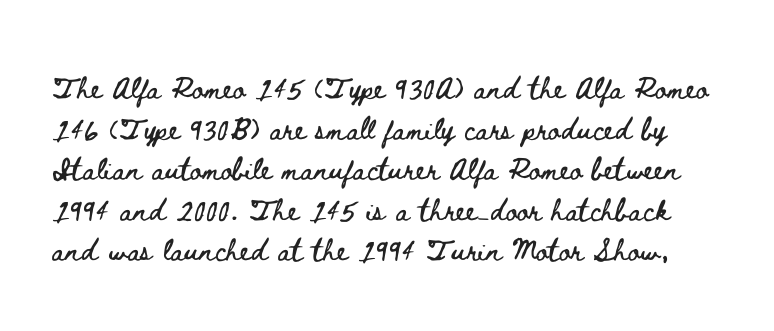
{"width": "wide", "stroke_contrast": "low", "x_height": "small", "monospaced": "no", "underline": "no", "line_spacing": "normal", "line_spacing_ratio": 1.45, "letter_spacing": "normal", "letter_spacing_em": 0.0, "glyph_px": 28}
